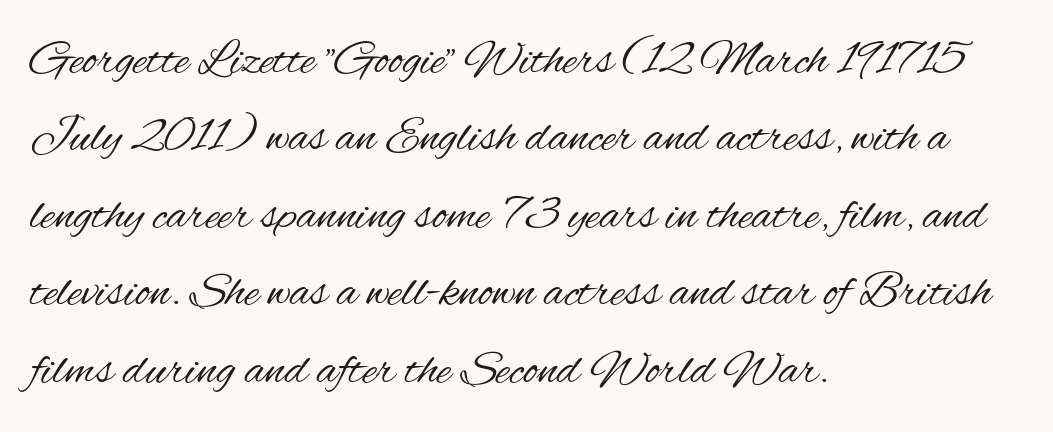
{"serif": "no", "bold": "no", "weight": "regular", "width": "condensed", "stroke_contrast": "medium", "x_height": "small", "monospaced": "no", "underline": "no", "align": "left", "line_spacing": "normal", "line_spacing_ratio": 1.58, "letter_spacing": "normal", "letter_spacing_em": 0.0, "glyph_px": 49}
